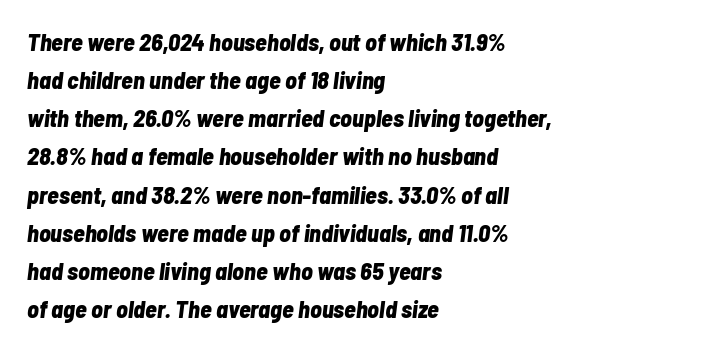
{"italic": "yes", "lean": "right", "slant_degrees": 7, "bold": "yes", "underline": "no", "align": "left", "line_spacing": "normal", "line_spacing_ratio": 1.59, "letter_spacing": "normal", "letter_spacing_em": 0.0, "glyph_px": 24}
